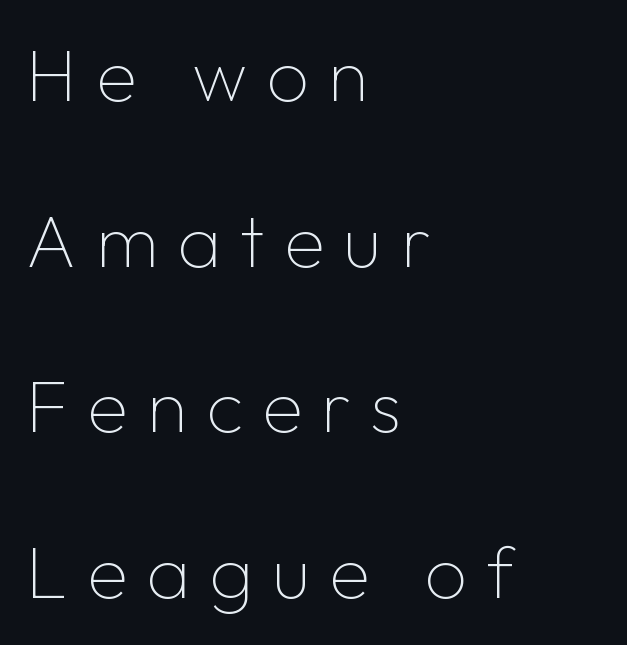
{"serif": "no", "italic": "no", "bold": "no", "weight": "thin", "width": "normal", "stroke_contrast": "low", "x_height": "medium", "monospaced": "no", "underline": "no", "align": "left", "line_spacing": "loose", "line_spacing_ratio": 2.21, "letter_spacing": "wide", "letter_spacing_em": 0.25, "glyph_px": 75}
